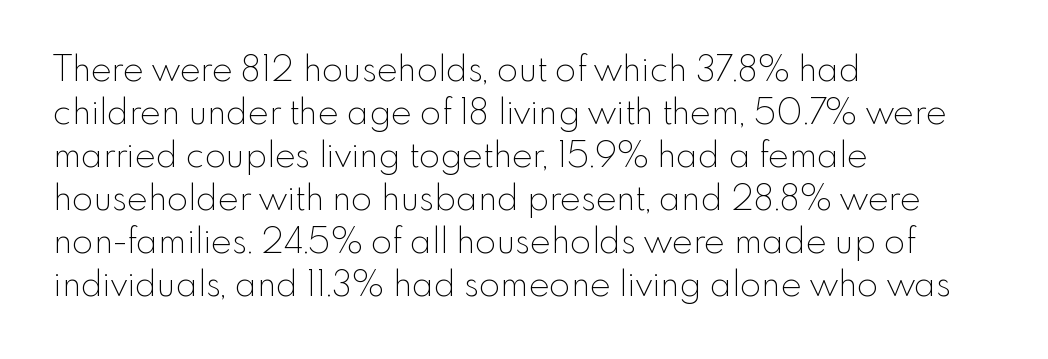
{"serif": "no", "italic": "no", "bold": "no", "weight": "thin", "width": "normal", "x_height": "small", "monospaced": "no", "underline": "no", "align": "left", "line_spacing_ratio": 1.23, "letter_spacing": "normal", "letter_spacing_em": 0.0, "glyph_px": 35}
